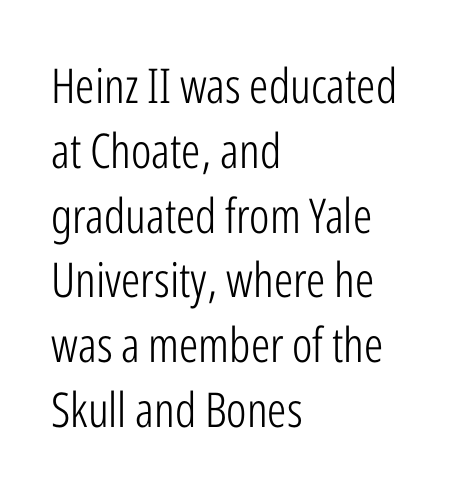
The image shows 48 px light, condensed sans-serif type, upright; set left-aligned, normal line spacing (1.35x), normal letter spacing, not underlined; low stroke contrast and a medium x-height.
